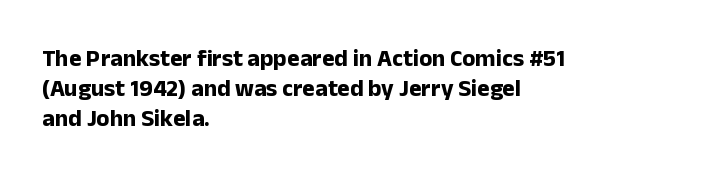
The characters look thick and weighty, a clear bold. Rows of type keep a routine distance in the vertical direction. Each word holds together tightly as a unit, with standard inter-letter gaps. Does the copy run flush right? No — it runs flush left. Beneath every word, the page is bare.
